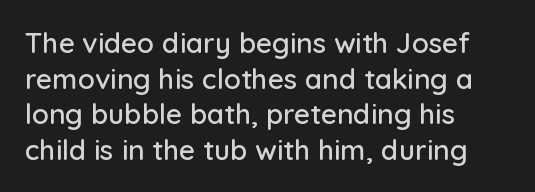
{"serif": "no", "italic": "no", "width": "normal", "stroke_contrast": "low", "x_height": "medium", "monospaced": "no", "underline": "no", "align": "left", "line_spacing": "normal", "line_spacing_ratio": 1.27, "letter_spacing": "normal", "letter_spacing_em": 0.0, "glyph_px": 28}
